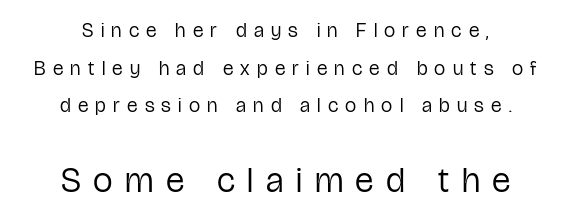
The image shows 35 px regular-weight, condensed sans-serif type, upright; set centered, line spacing 1.88x, unusually wide letter spacing (+0.36 em), not underlined; the second (bottom) block is 1.75x larger; low stroke contrast and a medium x-height.
